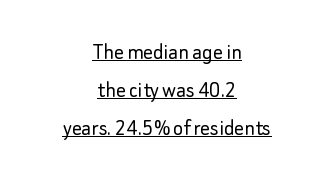
This is the regular roman posture of the typeface. The setting favours the middle, as headings and verse often do. This rendering leaves character spacing at its baseline value. Whoever set this chose a conventional vertical rhythm. Summary of weight: not heavy and not bold. The words here are underlined.
